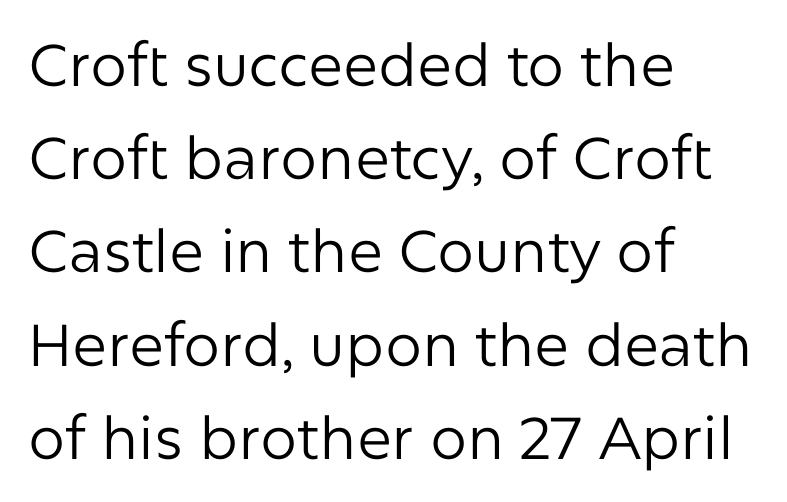
Q: Is the text bold? A: No.
Q: Is the text italic (slanted)? A: No, it is upright.
Q: Is the typeface a serif or a sans-serif typeface? A: Sans-serif.
Q: Is the text underlined? A: No.
Q: How is the paragraph aligned? A: Left-aligned.
Q: Is the spacing between letters normal or unusually wide? A: Normal.
Q: Is the spacing between lines tight, normal or loose? A: Normal.
Q: Width (condensed, normal, or wide)? A: Normal.
Q: Stroke contrast? A: Low.
Q: x-height? A: Medium.
Q: Monospaced? A: No.
